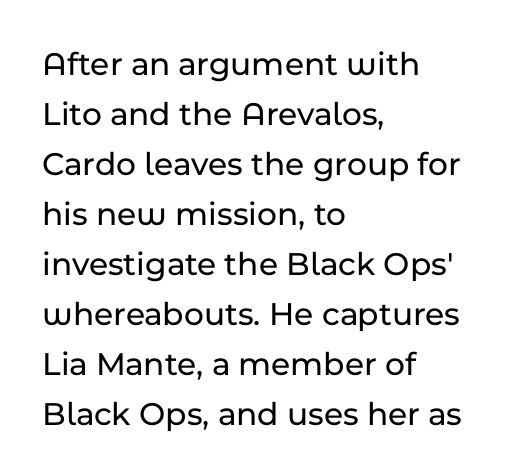
Q: Is the text italic (slanted)? A: No, it is upright.
Q: Is the typeface a serif or a sans-serif typeface? A: Sans-serif.
Q: Is the text underlined? A: No.
Q: How is the paragraph aligned? A: Left-aligned.
Q: Is the spacing between letters normal or unusually wide? A: Normal.
Q: Is the spacing between lines tight, normal or loose? A: Normal.
Q: Width (condensed, normal, or wide)? A: Normal.
Q: Stroke contrast? A: Low.
Q: x-height? A: Medium.
Q: Monospaced? A: No.
